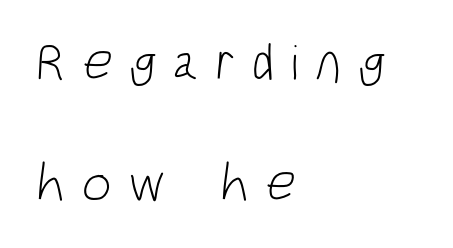
{"serif": "no", "bold": "no", "weight": "light", "width": "condensed", "stroke_contrast": "low", "x_height": "large", "monospaced": "no", "underline": "no", "align": "left", "line_spacing": "loose", "line_spacing_ratio": 2.29, "letter_spacing": "wide", "letter_spacing_em": 0.3, "glyph_px": 53}
